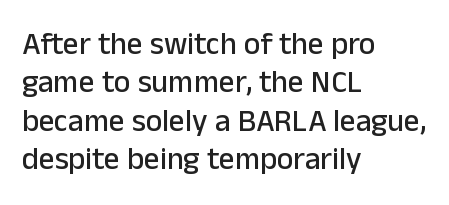
Each letter keeps its own natural width here, so spacing adapts to shape. The setting favours the left margin, as ordinary paragraphs usually do. The type is set solid horizontally, with unmodified tracking. Does the type have serifs? No, each stem ends abruptly.
